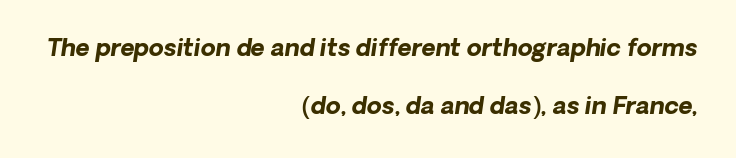
Q: Is the text bold? A: Yes.
Q: Is the text underlined? A: No.
Q: How is the paragraph aligned? A: Right-aligned.
Q: Is the spacing between letters normal or unusually wide? A: Normal.
Q: Is the spacing between lines tight, normal or loose? A: Loose.
